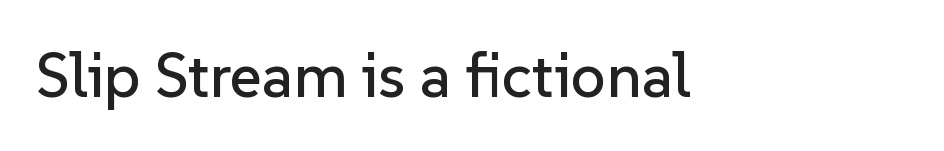
{"serif": "no", "italic": "no", "width": "normal", "stroke_contrast": "low", "x_height": "medium", "monospaced": "no", "underline": "no", "letter_spacing": "normal", "letter_spacing_em": 0.0, "glyph_px": 62}
